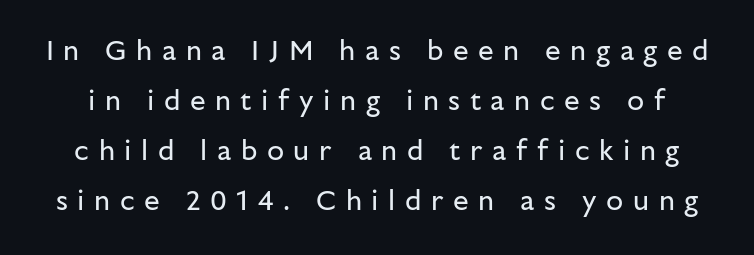
The image shows 28 px regular-weight sans-serif type, upright; set line spacing 1.78x, unusually wide letter spacing (+0.34 em), not underlined; low stroke contrast and a medium x-height.
